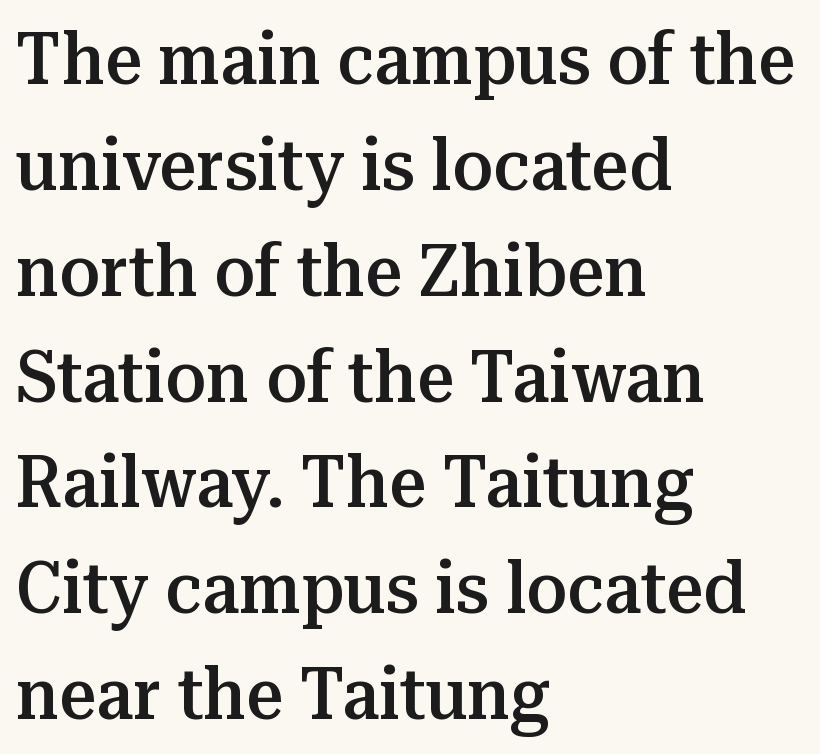
Q: Is the text bold? A: Semi-bold.
Q: Is the text italic (slanted)? A: No, it is upright.
Q: Is the typeface a serif or a sans-serif typeface? A: Serif.
Q: Is the text underlined? A: No.
Q: How is the paragraph aligned? A: Left-aligned.
Q: Is the spacing between letters normal or unusually wide? A: Normal.
Q: Is the spacing between lines tight, normal or loose? A: Normal.
Q: Width (condensed, normal, or wide)? A: Normal.
Q: Stroke contrast? A: Medium.
Q: x-height? A: Medium.
Q: Monospaced? A: No.
